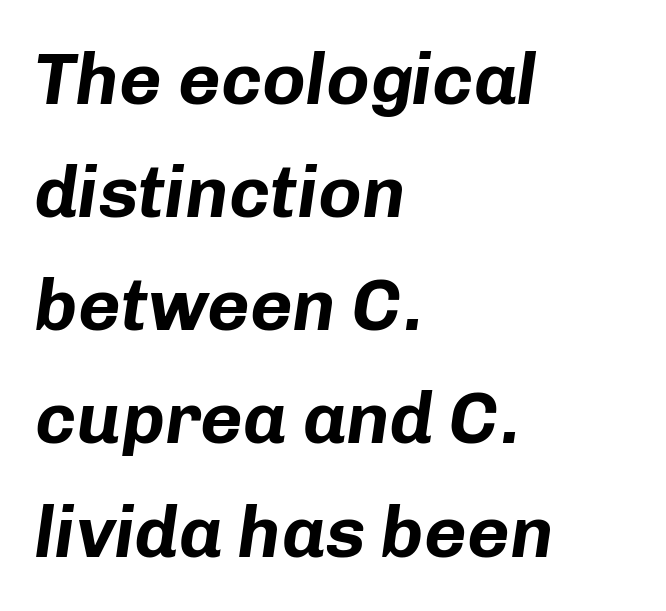
Q: Is the text bold? A: Yes.
Q: Is the text italic (slanted)? A: Yes, it leans right by about 8 degrees.
Q: Is the text underlined? A: No.
Q: How is the paragraph aligned? A: Left-aligned.
Q: Is the spacing between letters normal or unusually wide? A: Normal.
Q: Is the spacing between lines tight, normal or loose? A: Normal.
Q: Width (condensed, normal, or wide)? A: Normal.
Q: Stroke contrast? A: Low.
Q: x-height? A: Medium.
Q: Monospaced? A: No.
